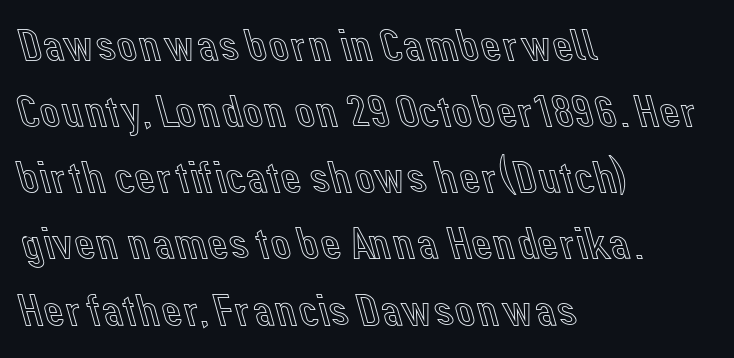
{"width": "normal", "x_height": "medium", "monospaced": "no", "underline": "no", "align": "left", "line_spacing": "normal", "line_spacing_ratio": 1.47, "letter_spacing": "normal", "letter_spacing_em": 0.0, "glyph_px": 45}
